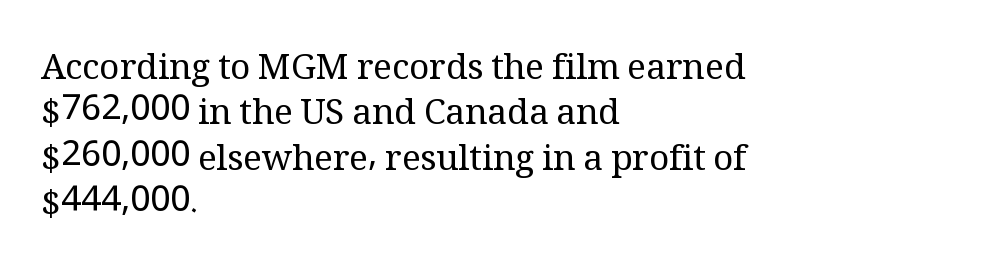
Q: Is the text bold? A: No.
Q: Is the text italic (slanted)? A: No, it is upright.
Q: Is the typeface a serif or a sans-serif typeface? A: Serif.
Q: Is the text underlined? A: No.
Q: How is the paragraph aligned? A: Left-aligned.
Q: Is the spacing between letters normal or unusually wide? A: Normal.
Q: Is the spacing between lines tight, normal or loose? A: Normal.
Q: Width (condensed, normal, or wide)? A: Normal.
Q: Stroke contrast? A: Medium.
Q: x-height? A: Medium.
Q: Monospaced? A: No.
